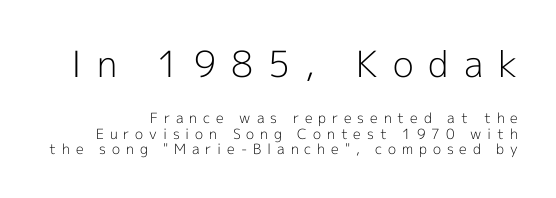
{"serif": "no", "italic": "no", "bold": "no", "weight": "light", "width": "normal", "x_height": "medium", "monospaced": "no", "underline": "no", "line_spacing": "tight", "line_spacing_ratio": 1.12, "letter_spacing": "wide", "letter_spacing_em": 0.42, "larger_block": "first", "size_ratio": 2.57, "glyph_px": 36}
